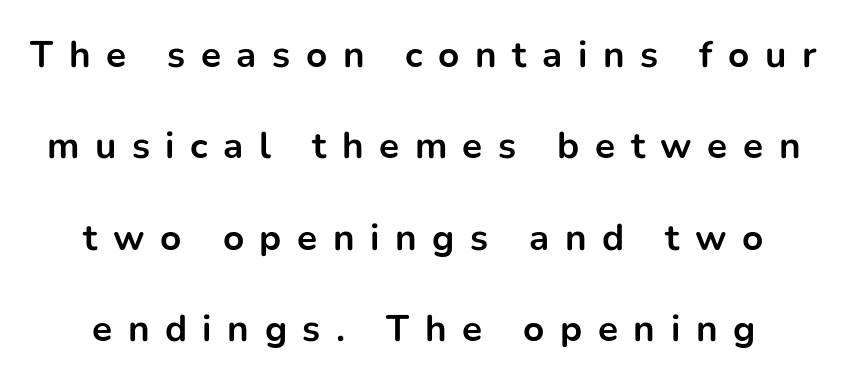
The image shows 37 px bold sans-serif type, upright; set loose line spacing (2.47x), unusually wide letter spacing (+0.42 em), not underlined; low stroke contrast and a medium x-height.
